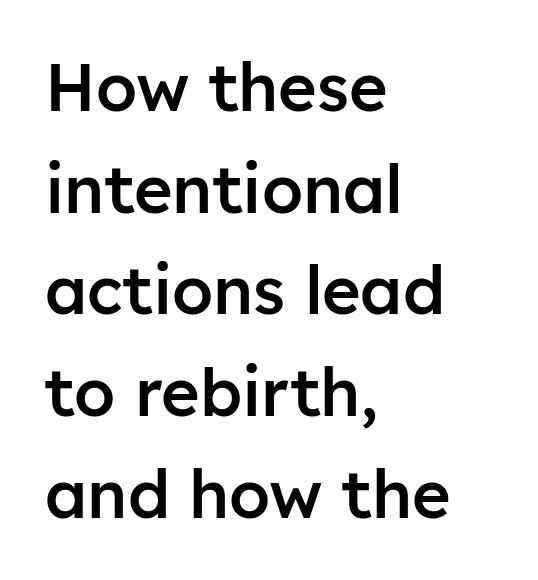
Q: Is the text bold? A: Semi-bold.
Q: Is the text italic (slanted)? A: No, it is upright.
Q: Is the typeface a serif or a sans-serif typeface? A: Sans-serif.
Q: Is the text underlined? A: No.
Q: How is the paragraph aligned? A: Left-aligned.
Q: Is the spacing between letters normal or unusually wide? A: Normal.
Q: Is the spacing between lines tight, normal or loose? A: Normal.
Q: Width (condensed, normal, or wide)? A: Normal.
Q: Stroke contrast? A: Low.
Q: x-height? A: Medium.
Q: Monospaced? A: No.
